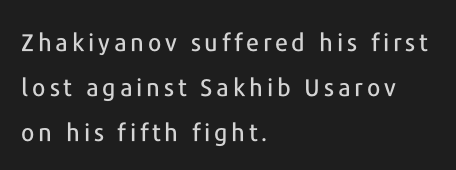
{"italic": "no", "underline": "no", "align": "left", "line_spacing_ratio": 1.87, "glyph_px": 24}
